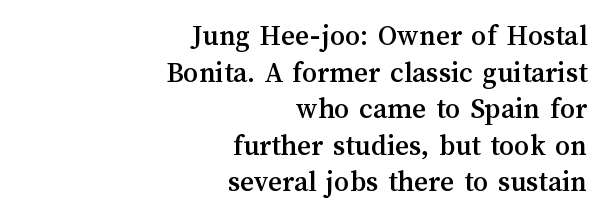
You could not count columns in this text — the font is proportionally spaced. Underlining? Definitely not there. The gaps between neighbouring characters are ordinary and unremarkable. Notice how the stems are strictly vertical — no italics here. Visually the block forms a straight wall on the right and a jagged coastline on the left.
